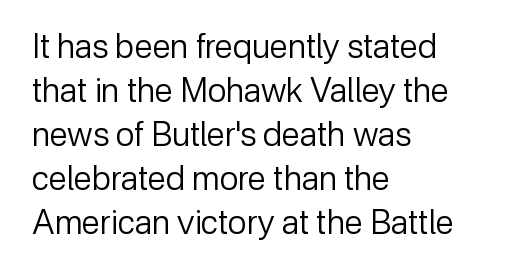
{"serif": "no", "italic": "no", "bold": "no", "weight": "regular", "width": "normal", "stroke_contrast": "low", "x_height": "medium", "monospaced": "no", "underline": "no", "align": "left", "line_spacing": "normal", "line_spacing_ratio": 1.33, "letter_spacing": "normal", "letter_spacing_em": 0.0, "glyph_px": 33}
